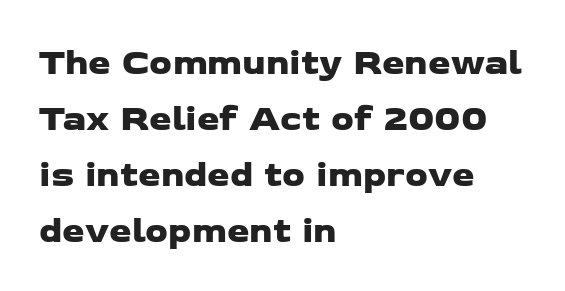
Has an underline been added? It has not. Students, note that the glyphs here touch the page at normal intervals. Regular leading. Caption: multi-line text, flush left, ragged right. Looks like regular typesetting: each glyph gets only the width it needs.
